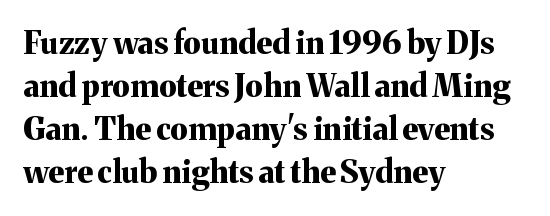
{"serif": "yes", "italic": "no", "bold": "yes", "weight": "bold", "width": "normal", "stroke_contrast": "medium", "x_height": "medium", "monospaced": "no", "underline": "no", "align": "left", "line_spacing": "normal", "line_spacing_ratio": 1.39, "letter_spacing": "normal", "letter_spacing_em": 0.0, "glyph_px": 31}
